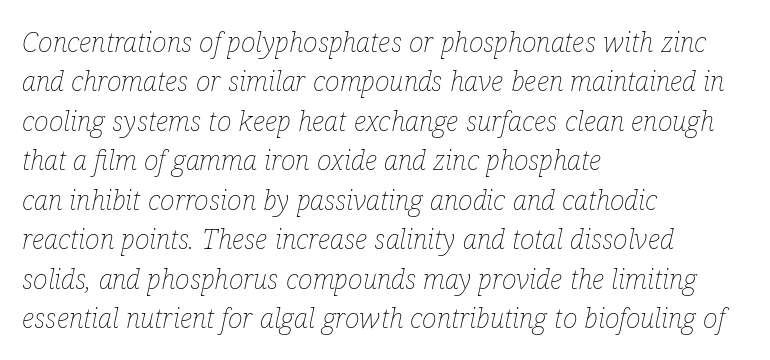
{"italic": "yes", "lean": "right", "slant_degrees": 12, "bold": "no", "weight": "thin", "width": "condensed", "stroke_contrast": "low", "x_height": "medium", "monospaced": "no", "underline": "no", "align": "left", "line_spacing": "normal", "line_spacing_ratio": 1.41, "letter_spacing": "normal", "letter_spacing_em": 0.0, "glyph_px": 28}
